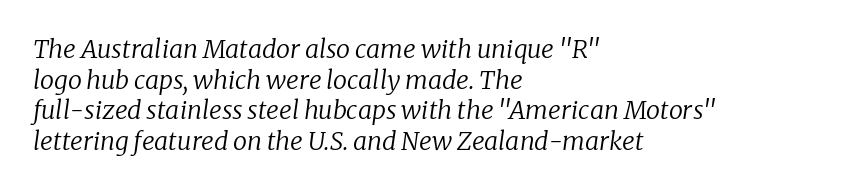
The whole block is typeset with a tilt. A clean baseline with only descenders dipping below it. The strokes carry an ordinary text weight at most. The rag falls on the right side of this text block.
